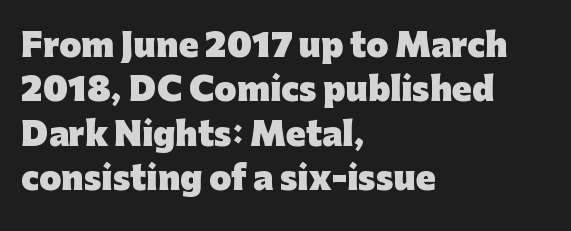
Q: Is the text bold? A: Yes.
Q: Is the text italic (slanted)? A: No, it is upright.
Q: Is the typeface a serif or a sans-serif typeface? A: Sans-serif.
Q: Is the text underlined? A: No.
Q: How is the paragraph aligned? A: Left-aligned.
Q: Is the spacing between letters normal or unusually wide? A: Normal.
Q: Is the spacing between lines tight, normal or loose? A: Normal.
Q: Width (condensed, normal, or wide)? A: Normal.
Q: Stroke contrast? A: Low.
Q: x-height? A: Medium.
Q: Monospaced? A: No.
